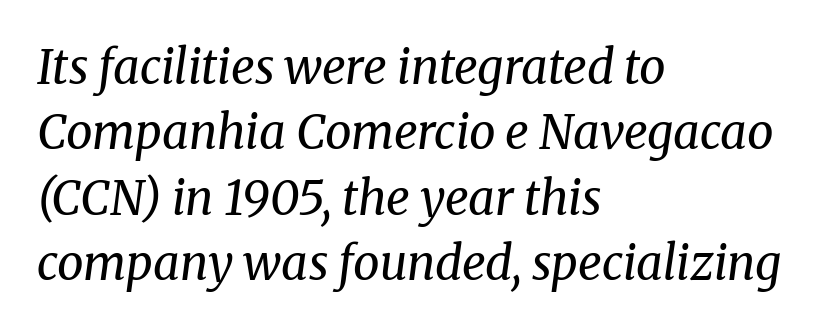
{"serif": "yes", "italic": "yes", "lean": "right", "slant_degrees": 8, "bold": "no", "weight": "regular", "width": "normal", "stroke_contrast": "medium", "x_height": "medium", "monospaced": "no", "underline": "no", "align": "left", "line_spacing": "normal", "line_spacing_ratio": 1.39, "letter_spacing": "normal", "letter_spacing_em": 0.0, "glyph_px": 47}
